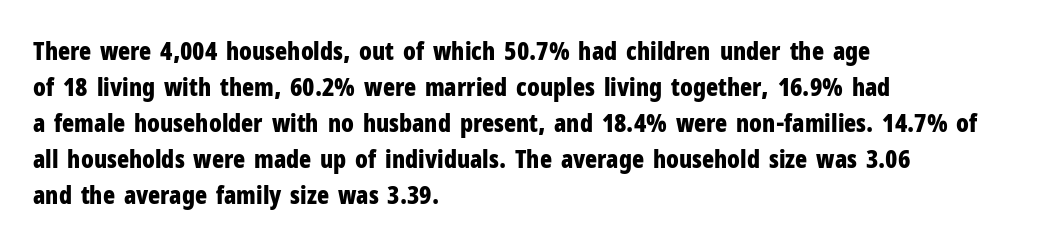
{"italic": "no", "bold": "yes", "underline": "no", "align": "left", "line_spacing": "normal", "line_spacing_ratio": 1.44, "letter_spacing": "normal", "letter_spacing_em": 0.0, "glyph_px": 25}
